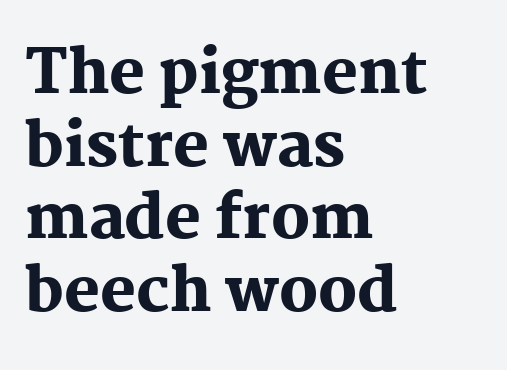
{"serif": "yes", "italic": "no", "bold": "yes", "weight": "heavy", "width": "normal", "stroke_contrast": "medium", "x_height": "medium", "monospaced": "no", "underline": "no", "align": "left", "line_spacing_ratio": 1.21, "letter_spacing": "normal", "letter_spacing_em": 0.0, "glyph_px": 60}
